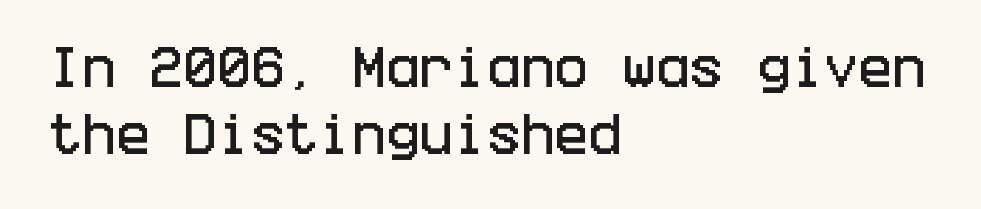
The image shows 45 px condensed sans-serif type, upright; set left-aligned, normal line spacing (1.49x), normal letter spacing, not underlined; low stroke contrast and a large x-height.
